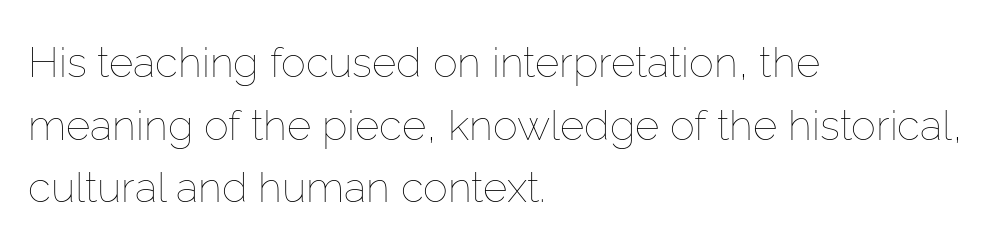
This sample has the flowing, uneven cadence of proportional lettering. One-word summary of the alignment: left. The letters sit at their default tracking, neither squeezed nor spread. This is the regular roman posture of the typeface.
